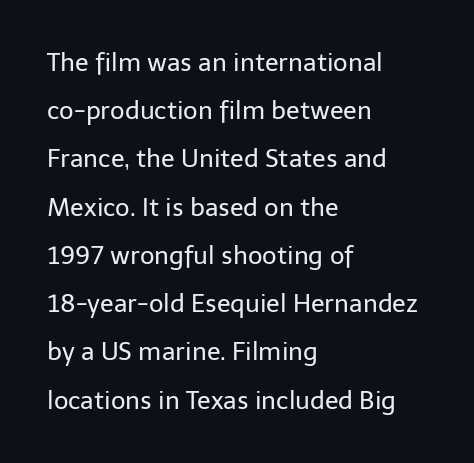
Q: Is the text bold? A: No.
Q: Is the text italic (slanted)? A: No, it is upright.
Q: Is the text underlined? A: No.
Q: How is the paragraph aligned? A: Left-aligned.
Q: Is the spacing between letters normal or unusually wide? A: Normal.
Q: Is the spacing between lines tight, normal or loose? A: Loose.
